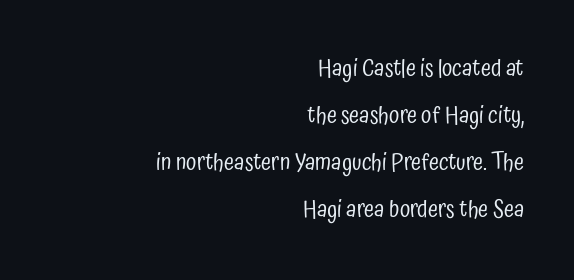
Q: Is the text bold? A: No.
Q: Is the text italic (slanted)? A: No, it is upright.
Q: Is the text underlined? A: No.
Q: How is the paragraph aligned? A: Right-aligned.
Q: Is the spacing between letters normal or unusually wide? A: Normal.
Q: Is the spacing between lines tight, normal or loose? A: Loose.
